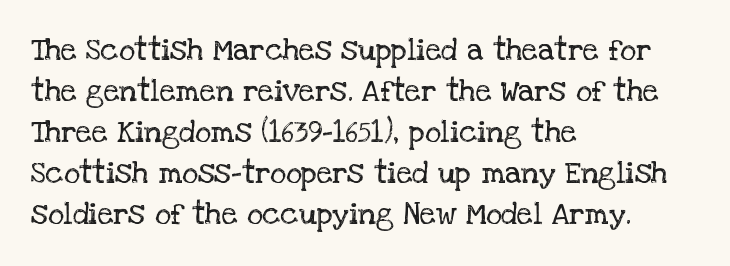
The image shows 31 px regular-weight serif type, upright; set left-aligned, normal line spacing (1.32x), normal letter spacing, not underlined; low stroke contrast and a large x-height.
